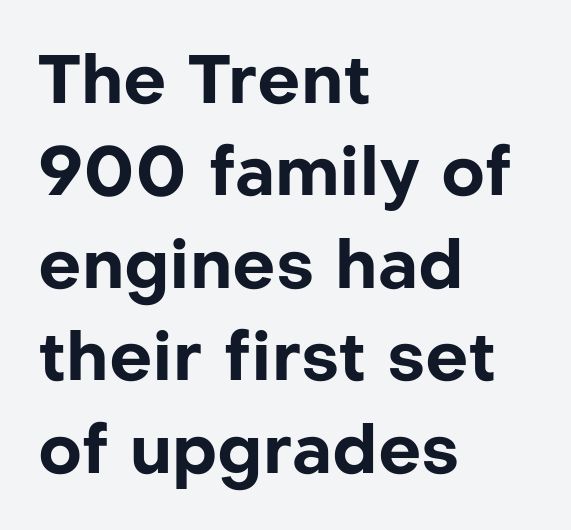
The strip under each line holds only bare page. The passage shown is typeset with a sans-serif family. The face used here is proportionally spaced, like ordinary book or web type. Does extra space separate the letters? No, they use regular spacing. Summary of weight: heavy, a full bold.
